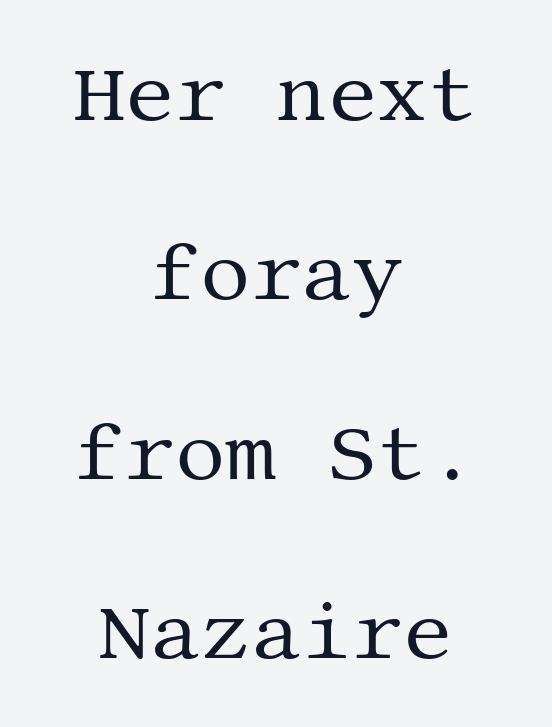
{"serif": "yes", "italic": "no", "bold": "no", "weight": "regular", "width": "normal", "stroke_contrast": "medium", "x_height": "large", "underline": "no", "align": "center", "line_spacing": "loose", "line_spacing_ratio": 2.27, "letter_spacing": "normal", "letter_spacing_em": 0.0, "glyph_px": 79}
